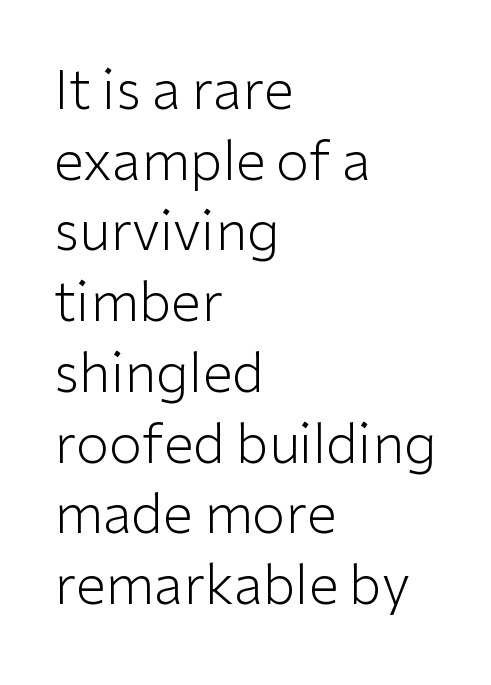
The image shows 54 px light sans-serif type, upright; set left-aligned, normal line spacing (1.31x), normal letter spacing, not underlined; low stroke contrast and a medium x-height.
